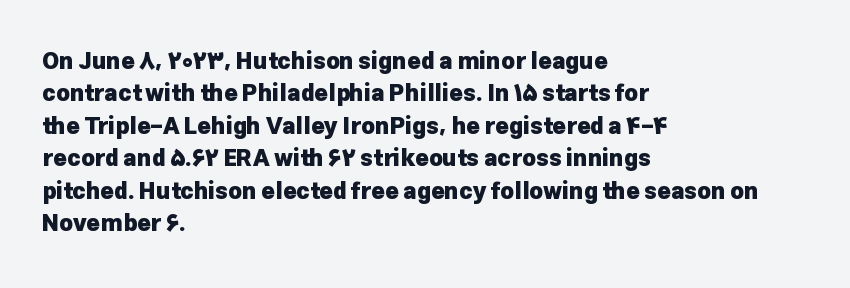
Q: Is the text bold? A: Yes.
Q: Is the text italic (slanted)? A: No, it is upright.
Q: Is the text underlined? A: No.
Q: How is the paragraph aligned? A: Left-aligned.
Q: Is the spacing between letters normal or unusually wide? A: Normal.
Q: Is the spacing between lines tight, normal or loose? A: Normal.
